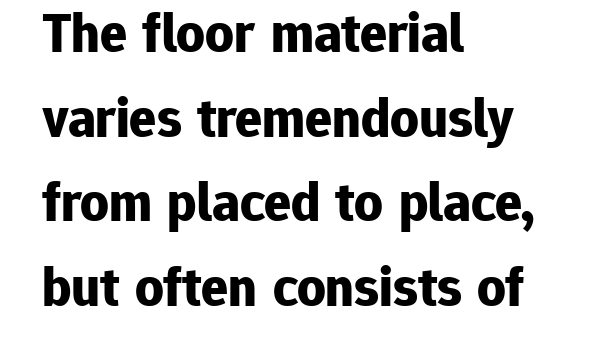
Q: Is the text bold? A: Yes.
Q: Is the text italic (slanted)? A: No, it is upright.
Q: Is the typeface a serif or a sans-serif typeface? A: Sans-serif.
Q: Is the text underlined? A: No.
Q: How is the paragraph aligned? A: Left-aligned.
Q: Is the spacing between letters normal or unusually wide? A: Normal.
Q: Is the spacing between lines tight, normal or loose? A: Normal.
Q: Width (condensed, normal, or wide)? A: Normal.
Q: Stroke contrast? A: Low.
Q: x-height? A: Medium.
Q: Monospaced? A: No.
